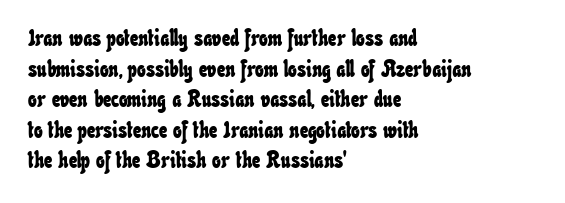
Just letters on the line, the space beneath them empty. Horizontal bands of white between lines are of average thickness. The paragraph shown leans on its left margin. The gaps between neighbouring characters are ordinary and unremarkable.
